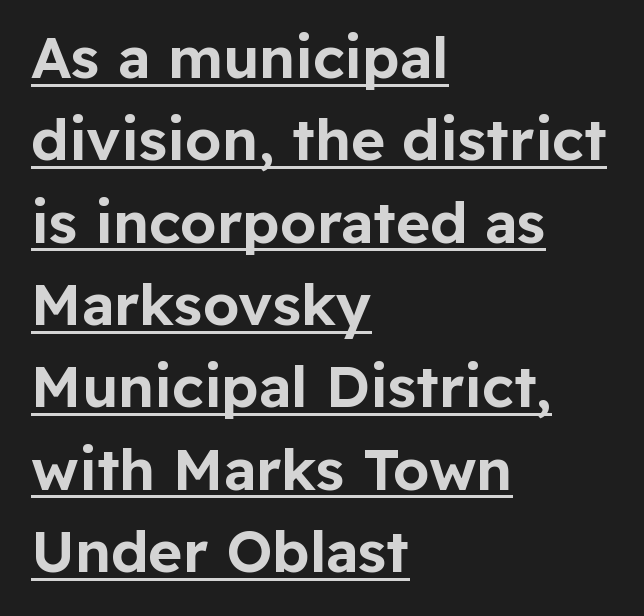
The image shows 58 px sans-serif type, upright; set left-aligned, normal line spacing (1.42x), normal letter spacing, underlined; low stroke contrast and a medium x-height.
